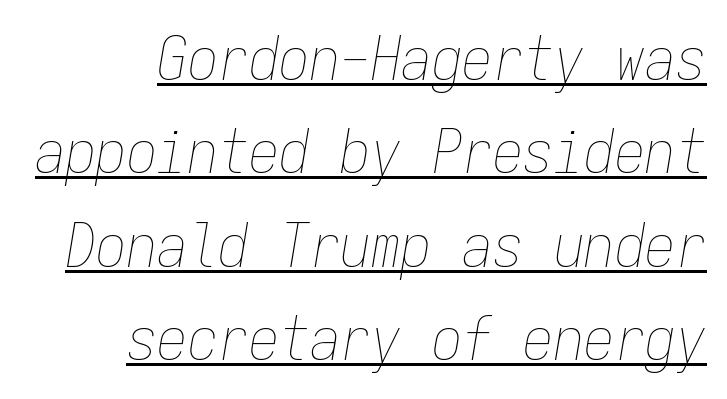
{"italic": "yes", "lean": "right", "slant_degrees": 9, "bold": "no", "weight": "thin", "width": "condensed", "stroke_contrast": "low", "x_height": "medium", "monospaced": "yes", "underline": "yes", "align": "right", "line_spacing": "normal", "line_spacing_ratio": 1.53, "letter_spacing": "normal", "letter_spacing_em": 0.0, "glyph_px": 61}
